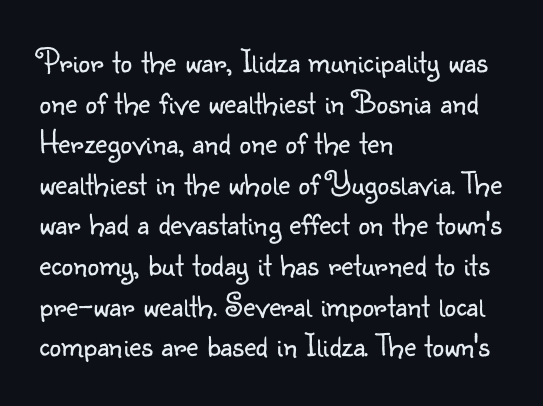
The image shows 33 px light sans-serif type, upright; set left-aligned, line spacing 1.23x, normal letter spacing, not underlined; low stroke contrast and a small x-height.
